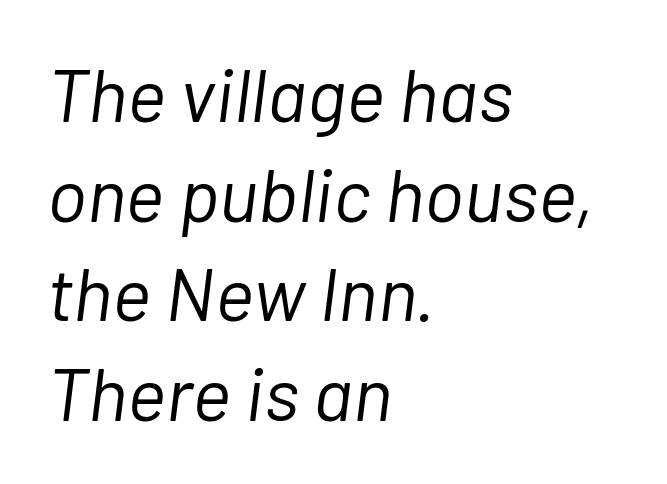
{"italic": "yes", "lean": "right", "slant_degrees": 7, "bold": "no", "weight": "light", "width": "normal", "stroke_contrast": "low", "x_height": "medium", "monospaced": "no", "underline": "no", "align": "left", "line_spacing": "normal", "line_spacing_ratio": 1.33, "letter_spacing": "normal", "letter_spacing_em": 0.0, "glyph_px": 75}
